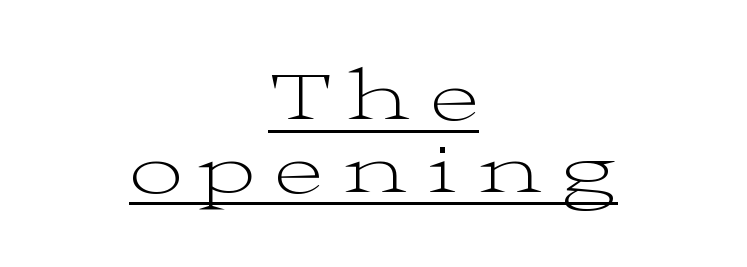
Compared with undecorated copy, this sample adds a rule below the words. Summary of weight: not heavy and not bold. Character widths vary here, with narrow letters taking less room than wide ones. These lines were composed using upright roman letters.
